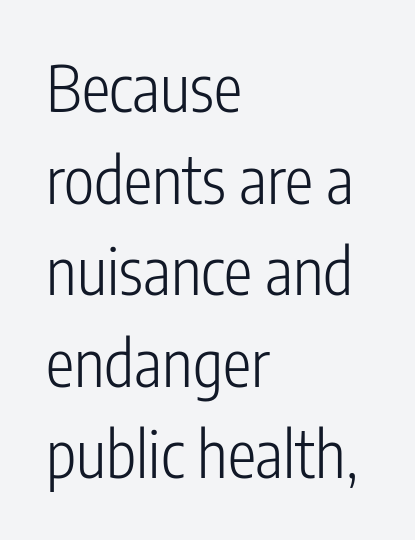
The image shows 64 px light, condensed sans-serif type, upright; set left-aligned, normal line spacing (1.43x), normal letter spacing, not underlined; low stroke contrast and a medium x-height.
